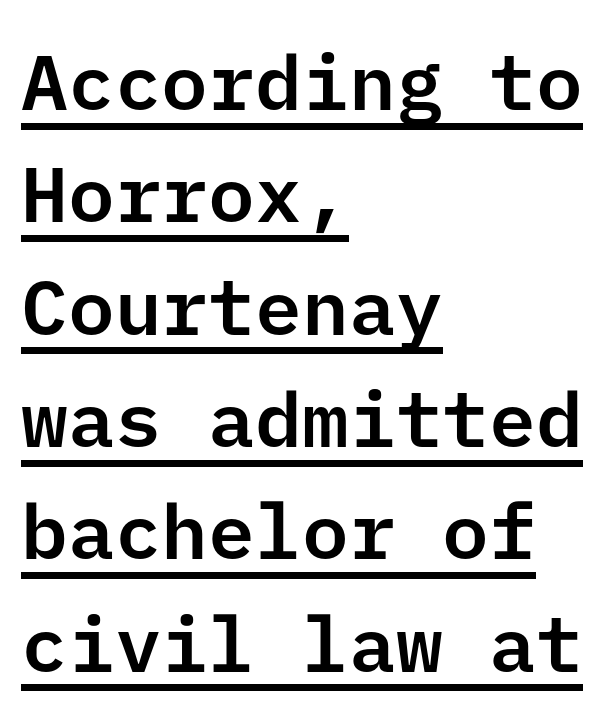
The image shows 78 px sans-serif type, upright; set left-aligned, normal line spacing (1.44x), normal letter spacing, underlined; low stroke contrast and a medium x-height.
